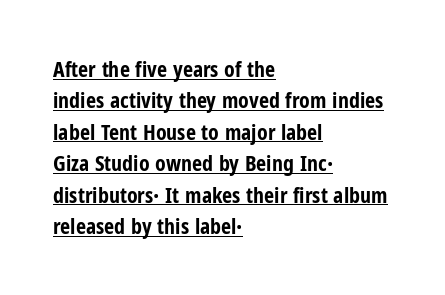
{"italic": "no", "bold": "yes", "underline": "yes", "align": "left", "line_spacing": "normal", "line_spacing_ratio": 1.43, "letter_spacing": "normal", "letter_spacing_em": 0.0, "glyph_px": 22}
